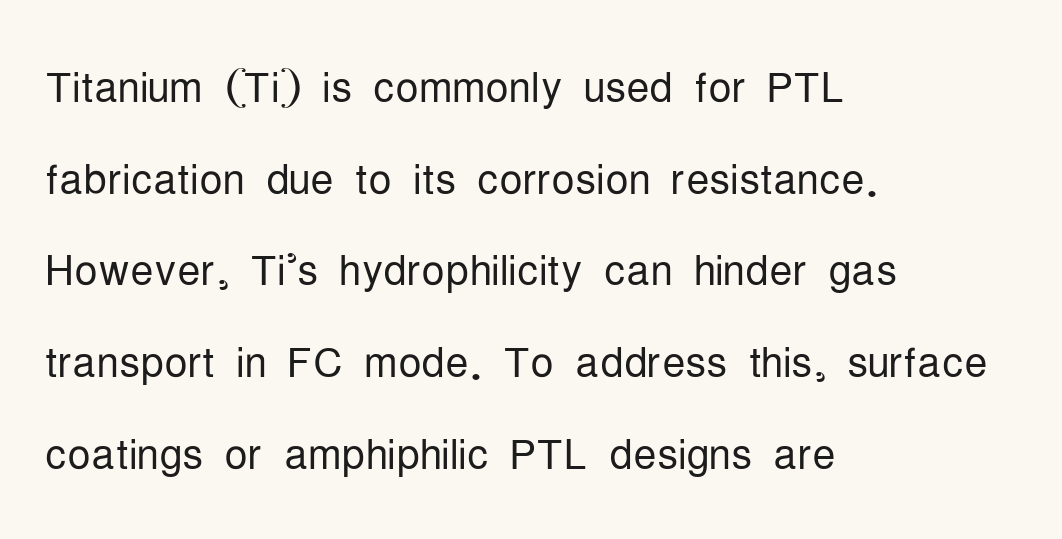
The image shows 58 px light, condensed sans-serif type, upright; set left-aligned, normal line spacing (1.58x), normal letter spacing, not underlined; low stroke contrast and a medium x-height.
